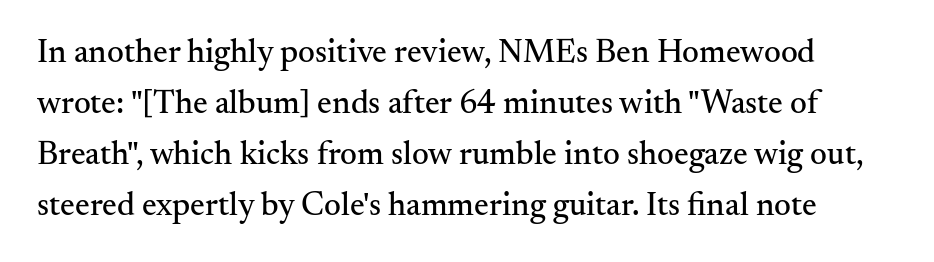
Q: Is the text italic (slanted)? A: No, it is upright.
Q: Is the typeface a serif or a sans-serif typeface? A: Serif.
Q: Is the text underlined? A: No.
Q: Is the spacing between letters normal or unusually wide? A: Normal.
Q: Is the spacing between lines tight, normal or loose? A: Normal.
Q: Width (condensed, normal, or wide)? A: Normal.
Q: Stroke contrast? A: Medium.
Q: x-height? A: Small.
Q: Monospaced? A: No.
